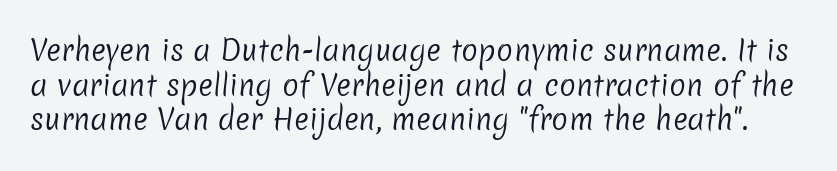
{"serif": "no", "bold": "no", "weight": "regular", "width": "normal", "stroke_contrast": "low", "x_height": "medium", "monospaced": "no", "underline": "no", "line_spacing_ratio": 1.24, "letter_spacing": "normal", "letter_spacing_em": 0.0, "glyph_px": 28}
